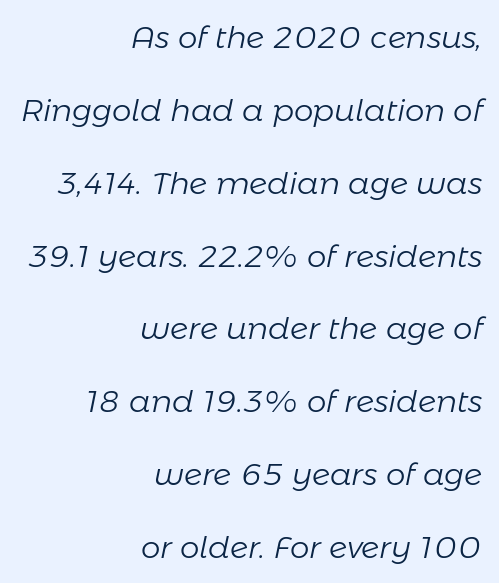
{"italic": "yes", "lean": "right", "slant_degrees": 11, "bold": "no", "weight": "light", "width": "normal", "stroke_contrast": "low", "x_height": "medium", "monospaced": "no", "underline": "no", "align": "right", "line_spacing": "loose", "line_spacing_ratio": 2.35, "letter_spacing": "normal", "letter_spacing_em": 0.0, "glyph_px": 31}
